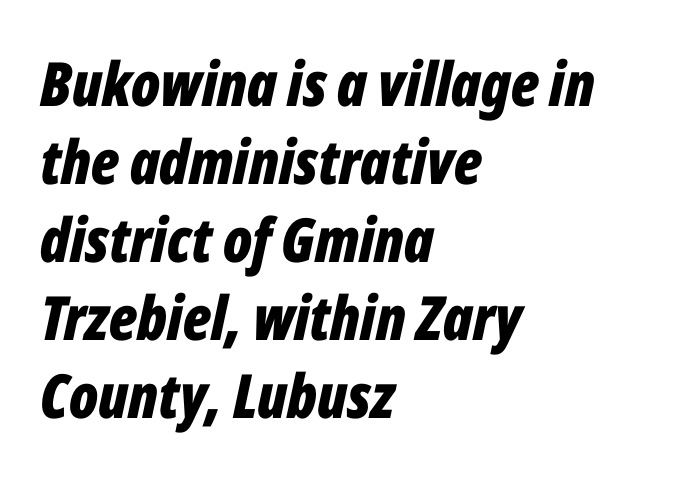
{"italic": "yes", "lean": "right", "slant_degrees": 12, "bold": "yes", "weight": "bold", "width": "condensed", "stroke_contrast": "low", "x_height": "medium", "monospaced": "no", "underline": "no", "align": "left", "line_spacing": "normal", "line_spacing_ratio": 1.28, "letter_spacing": "normal", "letter_spacing_em": 0.0, "glyph_px": 61}
